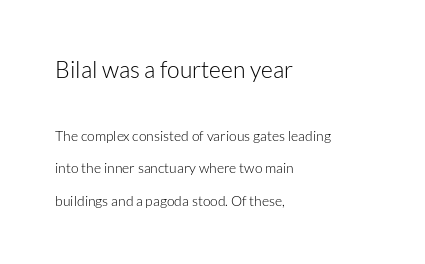
The image shows 23 px text type, upright; set left-aligned, loose line spacing (2.32x), normal letter spacing, not underlined; the first (top) block is 1.64x larger.
